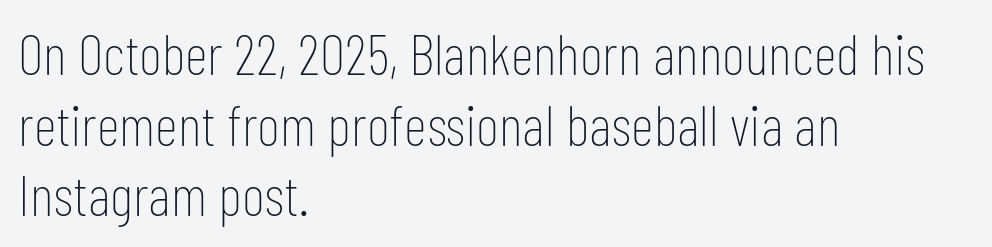
The image shows 57 px thin, condensed sans-serif type, upright; set left-aligned, line spacing 1.24x, normal letter spacing, not underlined; low stroke contrast and a medium x-height.
